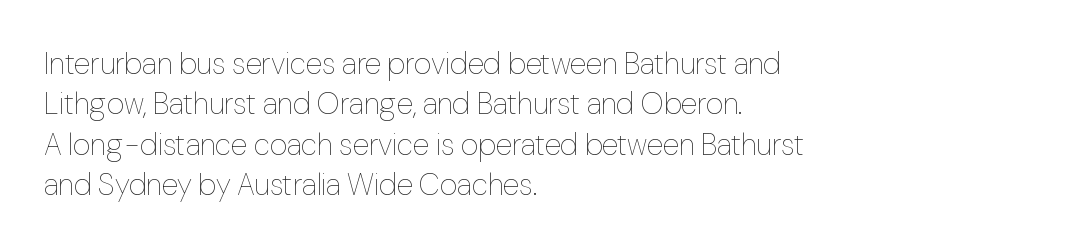
{"italic": "no", "bold": "no", "weight": "thin", "width": "normal", "stroke_contrast": "low", "x_height": "medium", "monospaced": "no", "underline": "no", "align": "left", "line_spacing": "normal", "line_spacing_ratio": 1.35, "letter_spacing": "normal", "letter_spacing_em": 0.0, "glyph_px": 30}
